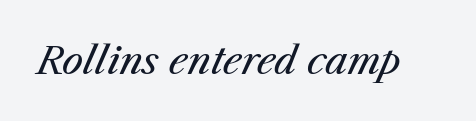
Spacing verdict: proportional, widths tailored to each character. When letters slant like this, we call the style italic. Clear beneath every line of the passage. Stems here are at most as thick as an everyday book face. Each word holds together tightly as a unit, with standard inter-letter gaps.
